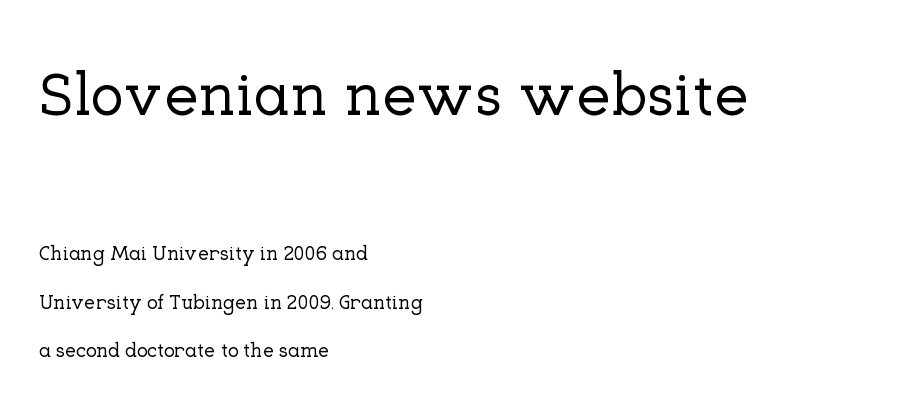
Q: Is the text italic (slanted)? A: No, it is upright.
Q: Is the typeface a serif or a sans-serif typeface? A: Serif.
Q: Is the text underlined? A: No.
Q: How is the paragraph aligned? A: Left-aligned.
Q: Is the spacing between letters normal or unusually wide? A: Normal.
Q: Is the spacing between lines tight, normal or loose? A: Loose.
Q: Which block of text is set in a larger size, the first (top) or the second (bottom)? A: The first (top) one.
Q: Width (condensed, normal, or wide)? A: Normal.
Q: Stroke contrast? A: Low.
Q: x-height? A: Medium.
Q: Monospaced? A: No.
